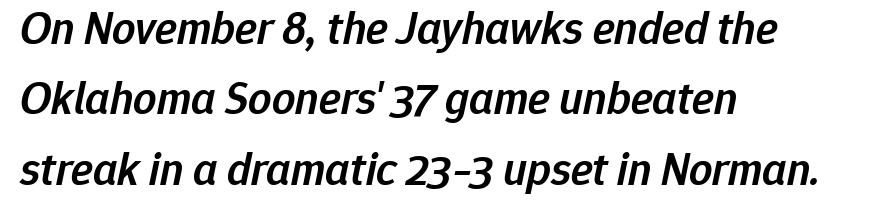
Q: Is the text bold? A: Semi-bold.
Q: Is the text italic (slanted)? A: Yes, it leans right by about 12 degrees.
Q: Is the text underlined? A: No.
Q: How is the paragraph aligned? A: Left-aligned.
Q: Is the spacing between letters normal or unusually wide? A: Normal.
Q: Is the spacing between lines tight, normal or loose? A: Normal.
Q: Width (condensed, normal, or wide)? A: Normal.
Q: Stroke contrast? A: Low.
Q: x-height? A: Medium.
Q: Monospaced? A: No.
